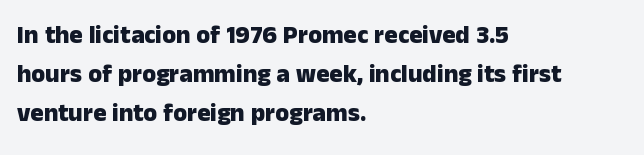
Q: Is the text bold? A: Yes.
Q: Is the text italic (slanted)? A: No, it is upright.
Q: Is the text underlined? A: No.
Q: How is the paragraph aligned? A: Left-aligned.
Q: Is the spacing between letters normal or unusually wide? A: Normal.
Q: Is the spacing between lines tight, normal or loose? A: Normal.
